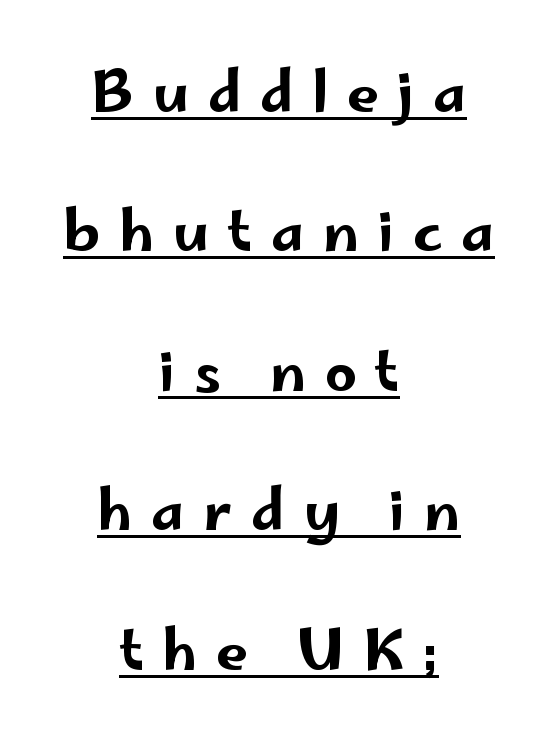
The image shows 56 px wide sans-serif type, upright; set centered, loose line spacing (2.49x), unusually wide letter spacing (+0.33 em), underlined; low stroke contrast and a small x-height.
